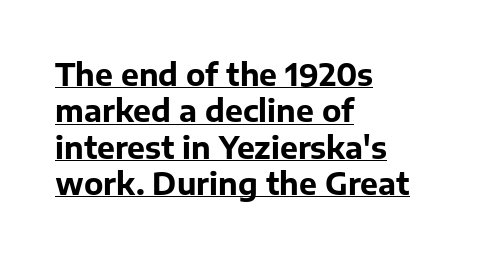
Q: Is the text bold? A: Yes.
Q: Is the text italic (slanted)? A: No, it is upright.
Q: Is the typeface a serif or a sans-serif typeface? A: Sans-serif.
Q: Is the text underlined? A: Yes.
Q: How is the paragraph aligned? A: Left-aligned.
Q: Is the spacing between letters normal or unusually wide? A: Normal.
Q: Width (condensed, normal, or wide)? A: Normal.
Q: Stroke contrast? A: Low.
Q: x-height? A: Medium.
Q: Monospaced? A: No.
